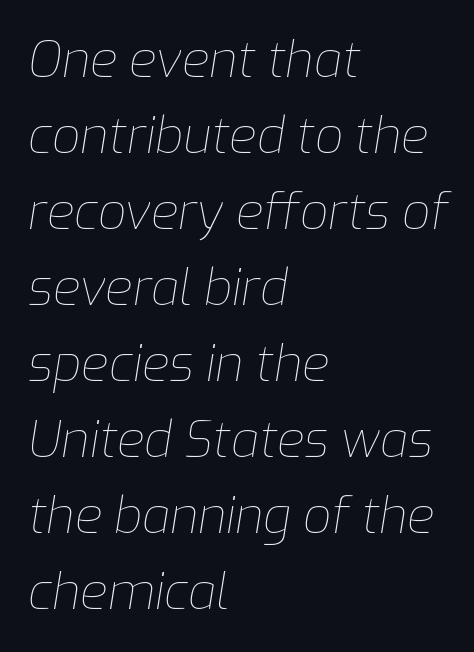
The image shows 50 px thin type, italic (leaning right); set left-aligned, normal line spacing (1.52x), normal letter spacing, not underlined; low stroke contrast and a medium x-height.
